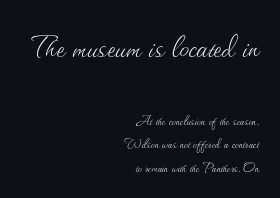
{"bold": "no", "weight": "thin", "width": "normal", "stroke_contrast": "medium", "x_height": "small", "monospaced": "no", "underline": "no", "align": "right", "line_spacing": "normal", "line_spacing_ratio": 1.47, "letter_spacing": "normal", "letter_spacing_em": 0.0, "larger_block": "first", "size_ratio": 2.44, "glyph_px": 39}
